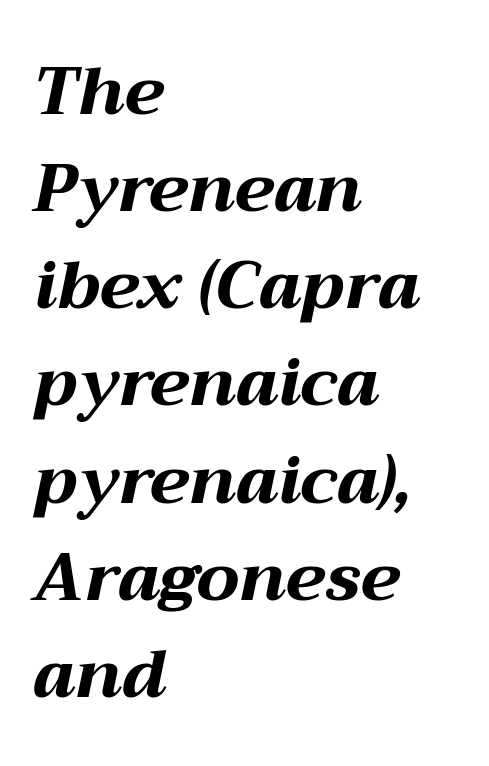
Q: Is the text bold? A: Yes.
Q: Is the text italic (slanted)? A: Yes, it leans right by about 12 degrees.
Q: Is the text underlined? A: No.
Q: How is the paragraph aligned? A: Left-aligned.
Q: Is the spacing between letters normal or unusually wide? A: Normal.
Q: Is the spacing between lines tight, normal or loose? A: Normal.
Q: Width (condensed, normal, or wide)? A: Wide.
Q: Stroke contrast? A: Medium.
Q: x-height? A: Medium.
Q: Monospaced? A: No.
